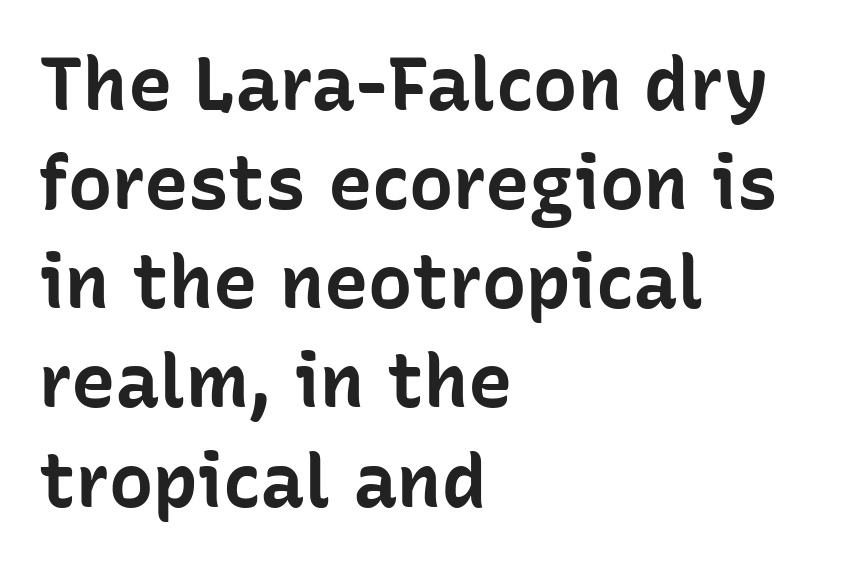
Serifs: no, the terminals of the letterforms are clean. Successive baselines arrive at the customary interval. The strokes are fattened all the way to bold. The setting favours the left margin, as ordinary paragraphs usually do. When letters stand straight like this, we call the style roman or upright.
